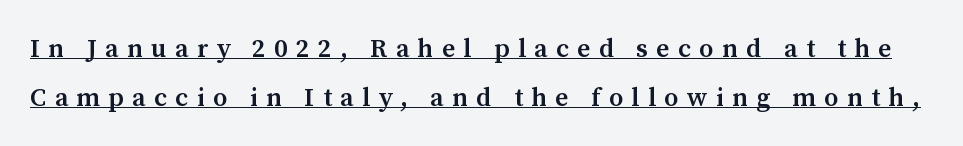
Words appear elongated and porous because spacing is wide. One glance says open: line gaps are wider than usual. The letters are semibold — heavier than regular but short of a full bold. Looks like someone drew a line under every word here. The specimen reads as upright at a glance.
